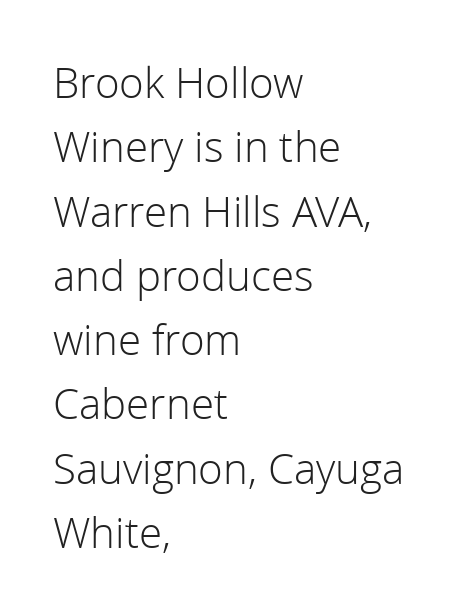
Tracking here is standard; glyphs follow each other at the usual distance. Style check: upright. Is there much room between lines? A standard amount, neither cramped nor airy. I'd call this a sans setting — the letters go barefoot. Varying glyph widths throughout — classic text-font behaviour. Is the type heavy? It reads as light-to-regular instead.
